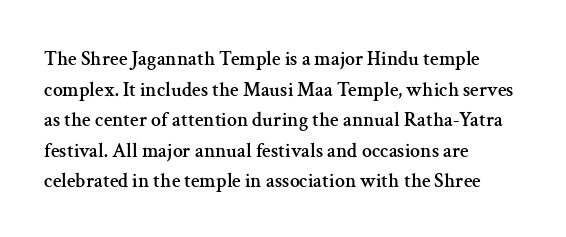
The image shows 20 px text type, upright; set left-aligned, normal line spacing (1.53x), normal letter spacing, not underlined.
